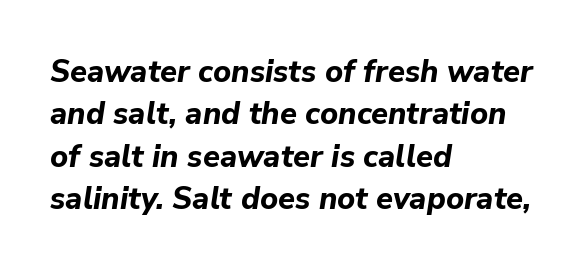
The space beneath each line is pristine and unruled. Default kerning and tracking; the words read as compact shapes. The glyphs have the mass of a bold cut. This sample uses an oblique cut, with every glyph tilted off the vertical. These lines are rendered in a variable-pitch font.
